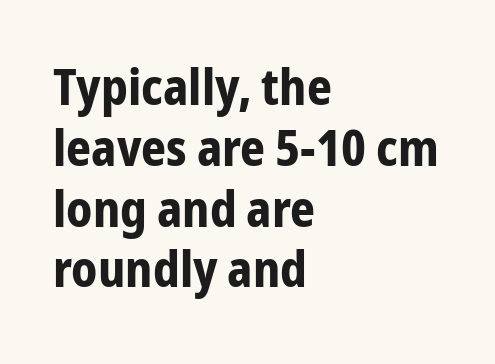
A dark, heavy texture on the line: the type is bold. A student would call this left alignment; a typographer would say flush left, rag right. Students, note that the glyphs here touch the page at normal intervals. When letters stand straight like this, we call the style roman or upright. The typeface chosen for these lines omits serifs. Note the varied advance widths — an 'i' is clearly narrower than an 'm'.
